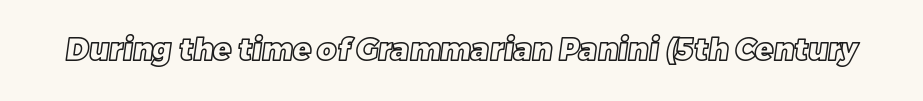
The image shows 30 px text type; set normal letter spacing, not underlined; a large x-height.
